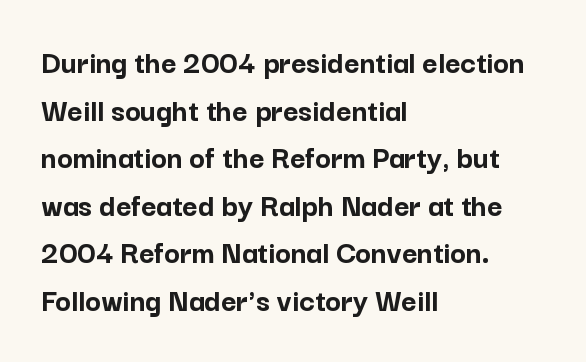
{"serif": "no", "italic": "no", "bold": "yes", "weight": "semibold", "width": "normal", "stroke_contrast": "low", "x_height": "medium", "monospaced": "no", "underline": "no", "align": "left", "line_spacing": "normal", "line_spacing_ratio": 1.44, "letter_spacing": "normal", "letter_spacing_em": 0.0, "glyph_px": 33}
